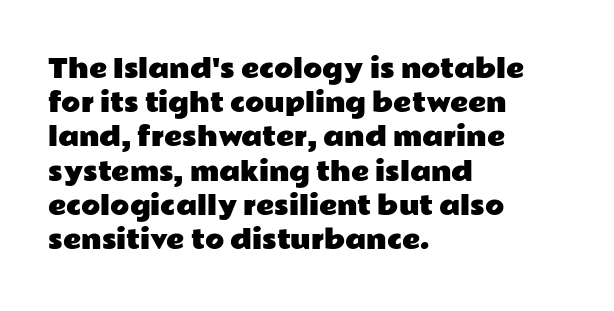
Q: Is the text italic (slanted)? A: No, it is upright.
Q: Is the text underlined? A: No.
Q: How is the paragraph aligned? A: Left-aligned.
Q: Is the spacing between letters normal or unusually wide? A: Normal.
Q: Is the spacing between lines tight, normal or loose? A: Normal.
